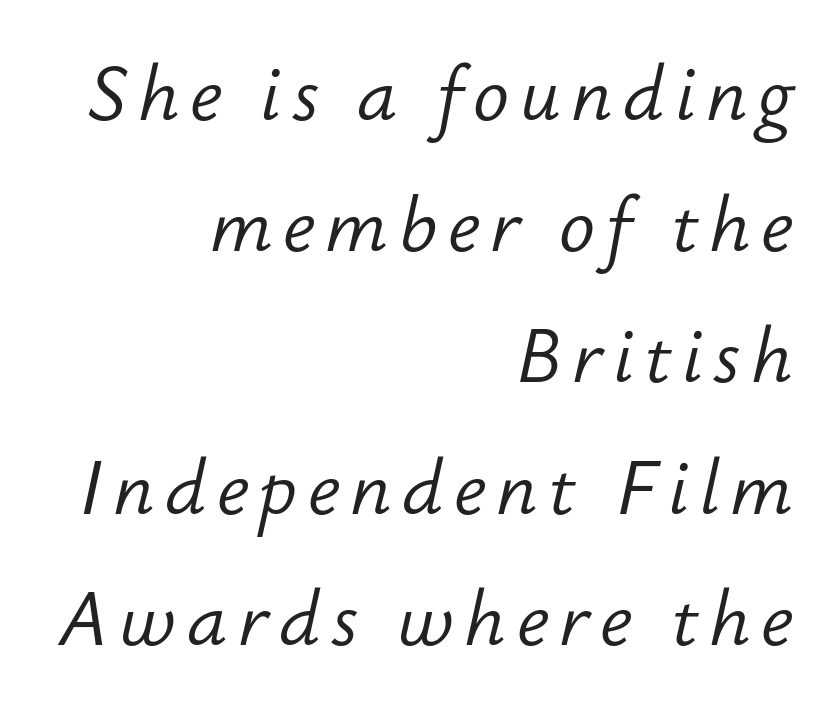
Q: Is the text bold? A: No.
Q: Is the text italic (slanted)? A: Yes, it leans right by about 12 degrees.
Q: Is the text underlined? A: No.
Q: How is the paragraph aligned? A: Right-aligned.
Q: Width (condensed, normal, or wide)? A: Normal.
Q: Stroke contrast? A: Low.
Q: x-height? A: Small.
Q: Monospaced? A: No.
